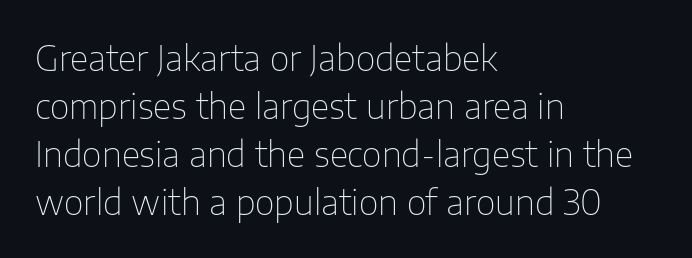
Q: Is the text bold? A: No.
Q: Is the text italic (slanted)? A: No, it is upright.
Q: Is the typeface a serif or a sans-serif typeface? A: Sans-serif.
Q: Is the text underlined? A: No.
Q: How is the paragraph aligned? A: Left-aligned.
Q: Is the spacing between letters normal or unusually wide? A: Normal.
Q: Is the spacing between lines tight, normal or loose? A: Normal.
Q: Width (condensed, normal, or wide)? A: Normal.
Q: Stroke contrast? A: Low.
Q: x-height? A: Medium.
Q: Monospaced? A: No.
